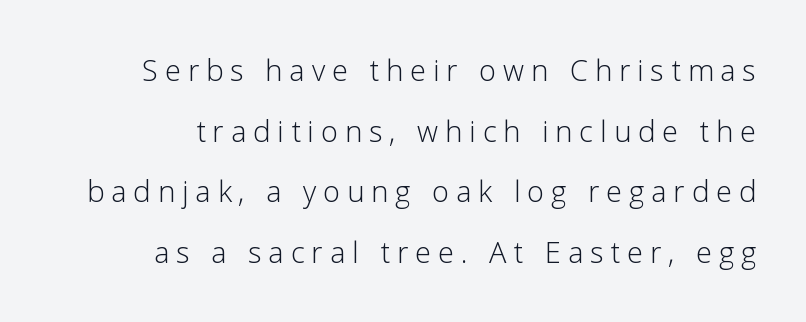
The image shows 29 px light sans-serif type, upright; set loose line spacing (2.09x), unusually wide letter spacing (+0.24 em), not underlined; low stroke contrast and a medium x-height.
